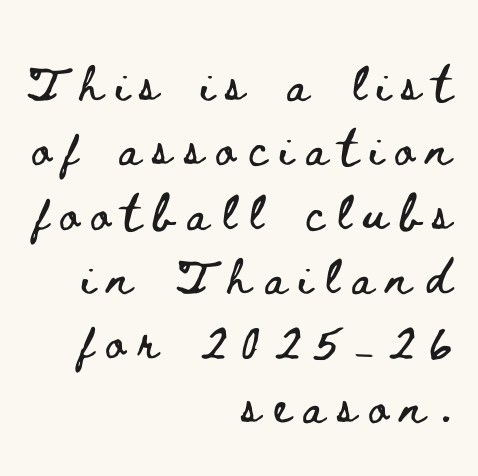
Just letters on the line, the space beneath them empty. The face used here is rendered with a markedly widened letterfit. A typesetter would call this leading conventional body-copy spacing. Right-aligned paragraph, ragged on the left.
